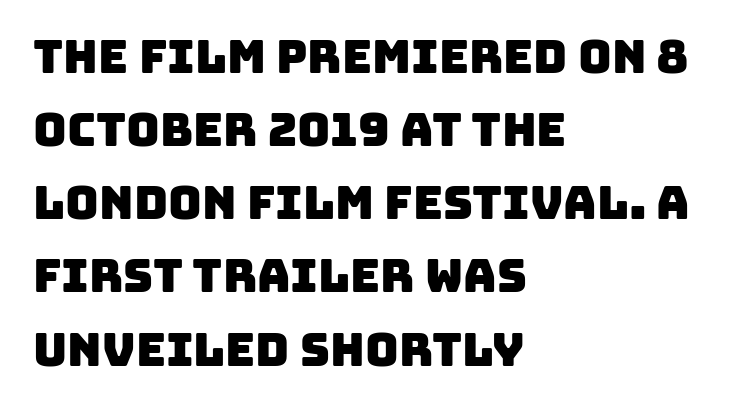
The image shows 46 px sans-serif type; set left-aligned, normal line spacing (1.59x), normal letter spacing, not underlined; low stroke contrast and a large x-height.
